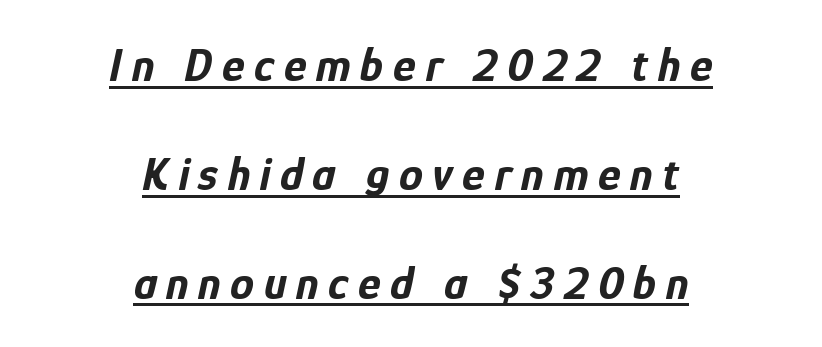
The rendering applies a slant to the glyphs. The gaps between neighbouring characters are conspicuously large. A continuous stroke trails under the words, as in a hyperlink. Typesetter's note: full bold, strokes at maximum text heaviness.
